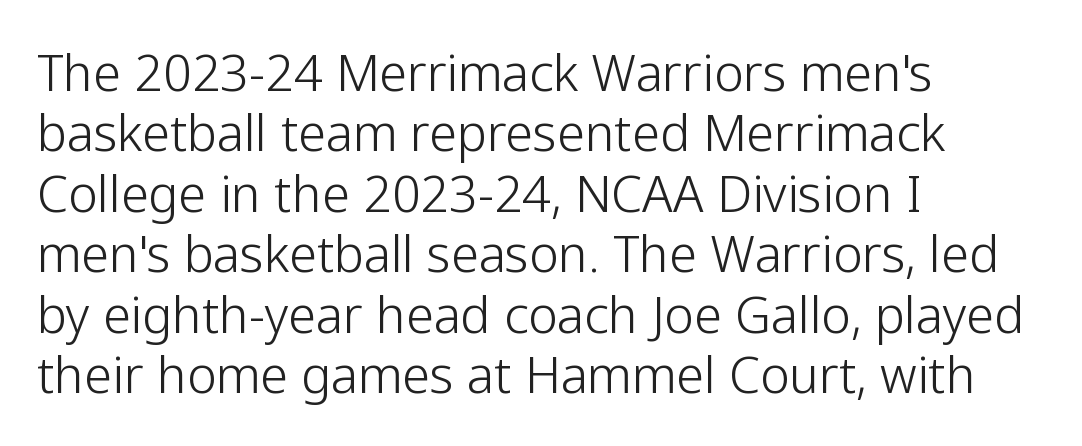
Q: Is the text bold? A: No.
Q: Is the text italic (slanted)? A: No, it is upright.
Q: Is the typeface a serif or a sans-serif typeface? A: Sans-serif.
Q: Is the text underlined? A: No.
Q: How is the paragraph aligned? A: Left-aligned.
Q: Is the spacing between letters normal or unusually wide? A: Normal.
Q: Width (condensed, normal, or wide)? A: Normal.
Q: Stroke contrast? A: Low.
Q: x-height? A: Medium.
Q: Monospaced? A: No.
